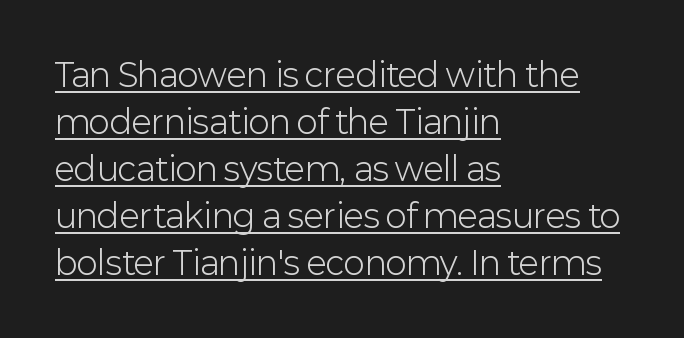
Caption: standard tracking, unaltered. Look at the bottom of the vertical strokes: they stop flat, with no serifs. Vertical stems look standard width or narrower in stroke. The typesetter has applied underlining to the passage shown. The rows are spaced the way most documents space them.
